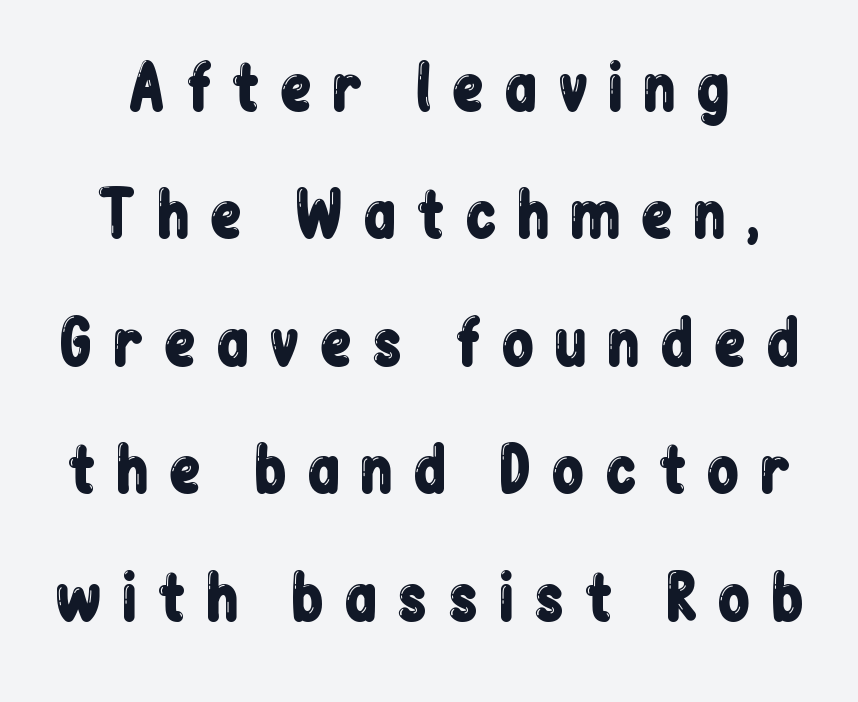
I'd call this a sans setting — the letters go barefoot. Italic? Not at all — the glyphs are vertical. No word sits above an underline. Does the leading feel generous? Absolutely, it's lavish. Varying glyph widths throughout — classic text-font behaviour.
